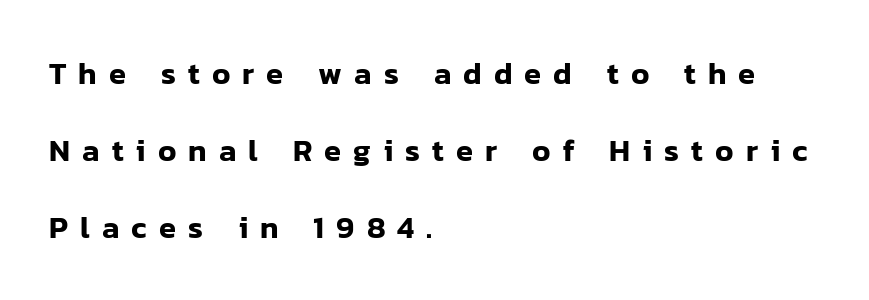
Q: Is the text italic (slanted)? A: No, it is upright.
Q: Is the typeface a serif or a sans-serif typeface? A: Sans-serif.
Q: Is the text underlined? A: No.
Q: How is the paragraph aligned? A: Left-aligned.
Q: Is the spacing between letters normal or unusually wide? A: Unusually wide.
Q: Is the spacing between lines tight, normal or loose? A: Loose.
Q: Width (condensed, normal, or wide)? A: Normal.
Q: Stroke contrast? A: Low.
Q: x-height? A: Medium.
Q: Monospaced? A: No.
